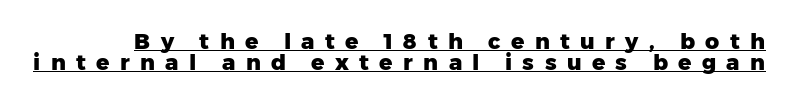
Is the type bold? Yes — the strokes are clearly thick and heavy. Italic: no, the glyphs are upright roman. What decoration does the sample have? An underline. Notice how descenders almost collide with the ascenders below — that's tight leading. These lines have a slow, spaced-out rhythm from letter to letter.
